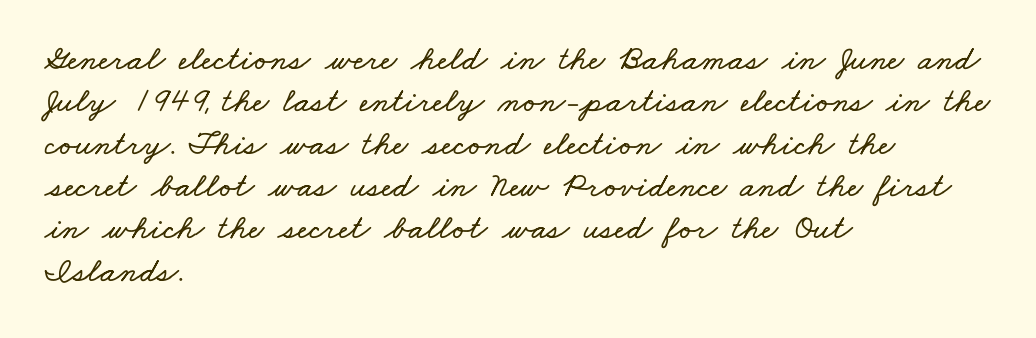
{"width": "wide", "stroke_contrast": "low", "x_height": "small", "monospaced": "no", "underline": "no", "align": "left", "line_spacing_ratio": 1.21, "letter_spacing": "normal", "letter_spacing_em": 0.0, "glyph_px": 35}
